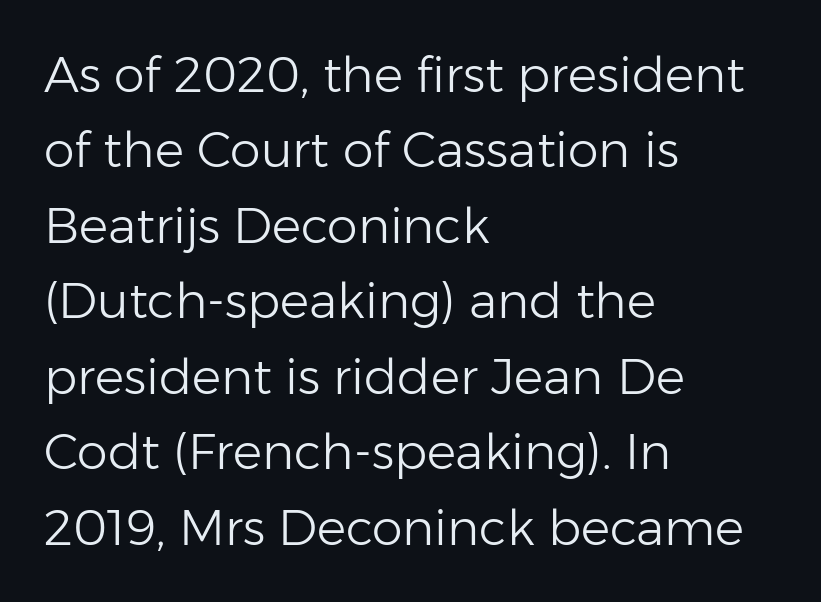
{"serif": "no", "italic": "no", "bold": "no", "weight": "light", "width": "normal", "stroke_contrast": "low", "x_height": "medium", "monospaced": "no", "underline": "no", "align": "left", "line_spacing": "normal", "line_spacing_ratio": 1.54, "letter_spacing": "normal", "letter_spacing_em": 0.0, "glyph_px": 49}
